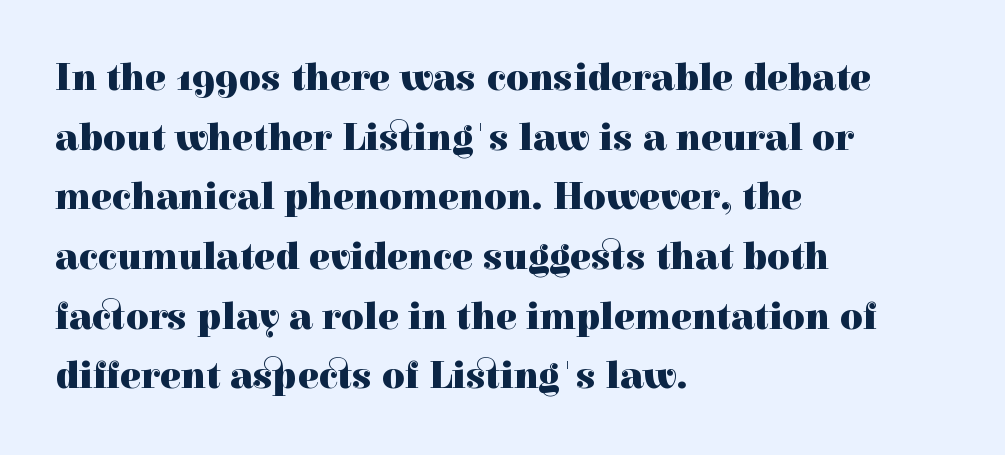
The letters are bold, with thick, heavy strokes. Are there feet on the stems? There are — it's a serif. There is no visible air inserted between adjacent glyphs. This sample has the flowing, uneven cadence of proportional lettering. Tall strokes in this sample are plumb rather than angled. Typeset ragged right — the left edge is the straight one.
